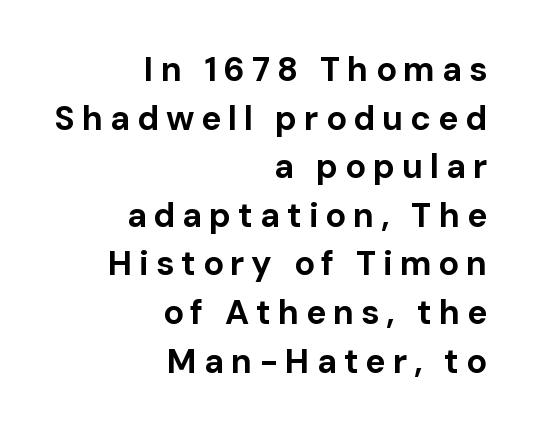
The image shows 34 px bold sans-serif type, upright; set right-aligned, normal line spacing (1.43x), unusually wide letter spacing (+0.2 em), not underlined; low stroke contrast and a medium x-height.
